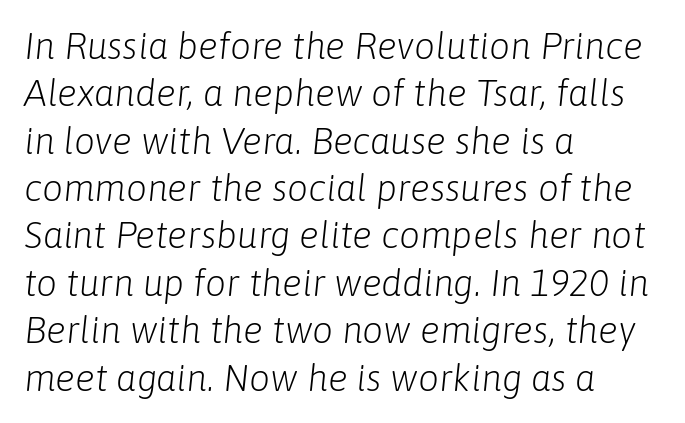
You could not count columns in this text — the font is proportionally spaced. Check the space under the baseline: it is left empty. What stands out about the letter spacing? Nothing — it is the standard amount. A light-to-regular cut is what we see here. In terms of posture, this sample is oblique.
